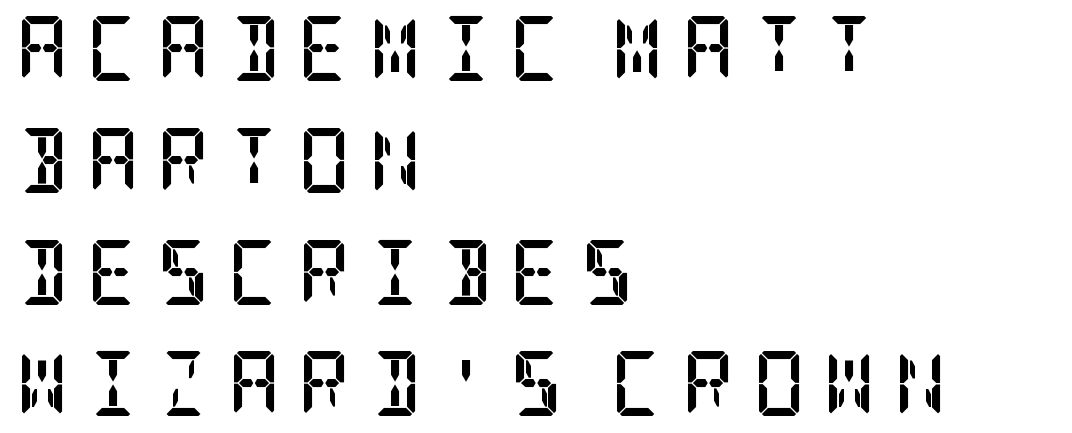
Q: Is the text bold? A: Yes.
Q: Is the text italic (slanted)? A: No, it is upright.
Q: Is the typeface a serif or a sans-serif typeface? A: Serif.
Q: Is the text underlined? A: No.
Q: How is the paragraph aligned? A: Left-aligned.
Q: Is the spacing between letters normal or unusually wide? A: Unusually wide.
Q: Width (condensed, normal, or wide)? A: Condensed.
Q: Stroke contrast? A: Low.
Q: x-height? A: Large.
